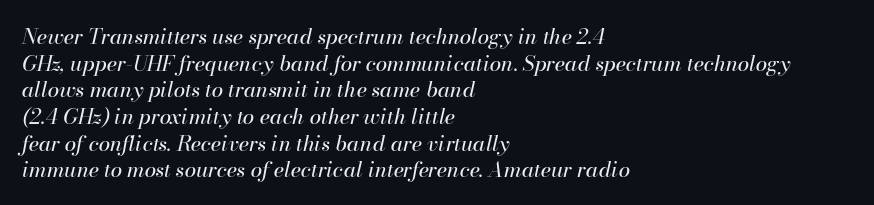
Q: Is the text bold? A: No.
Q: Is the text italic (slanted)? A: Yes, it leans right by about 13 degrees.
Q: Is the text underlined? A: No.
Q: How is the paragraph aligned? A: Left-aligned.
Q: Is the spacing between letters normal or unusually wide? A: Normal.
Q: Is the spacing between lines tight, normal or loose? A: Normal.
